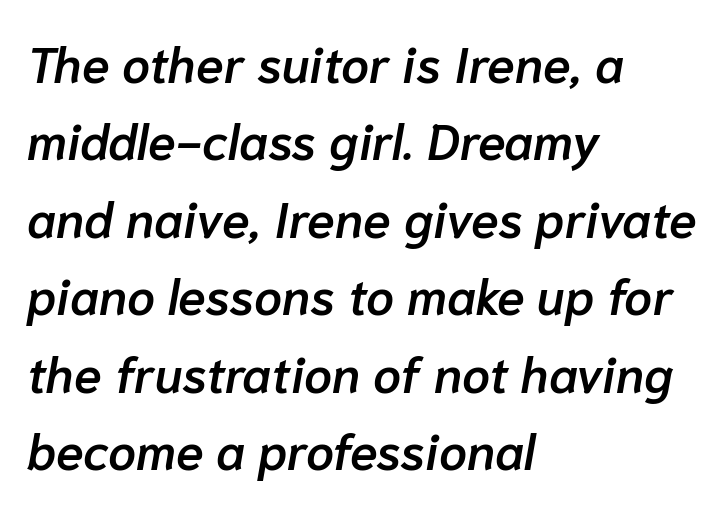
The image shows 50 px semibold type, italic (leaning right); set left-aligned, normal line spacing (1.55x), normal letter spacing, not underlined; low stroke contrast and a medium x-height.
